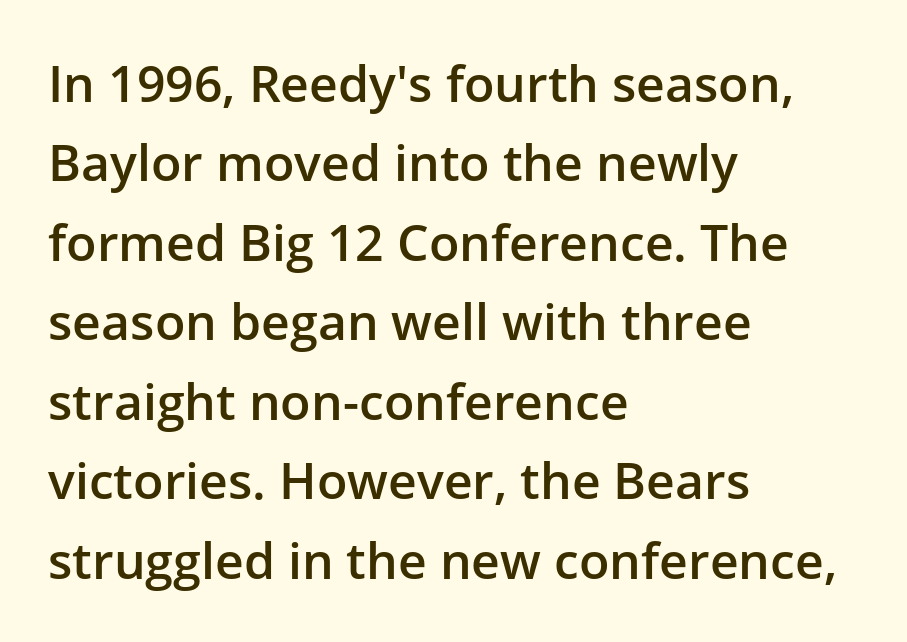
Q: Is the text bold? A: Semi-bold.
Q: Is the text italic (slanted)? A: No, it is upright.
Q: Is the typeface a serif or a sans-serif typeface? A: Sans-serif.
Q: Is the text underlined? A: No.
Q: How is the paragraph aligned? A: Left-aligned.
Q: Is the spacing between letters normal or unusually wide? A: Normal.
Q: Is the spacing between lines tight, normal or loose? A: Normal.
Q: Width (condensed, normal, or wide)? A: Normal.
Q: Stroke contrast? A: Low.
Q: x-height? A: Medium.
Q: Monospaced? A: No.
